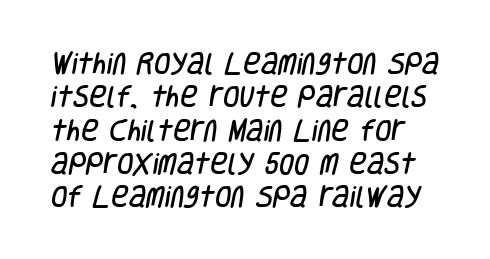
The line texture is even and compact thanks to regular tracking. Clear beneath every line of the passage. The rendering uses a moderate line-height, typical for paragraphs.
